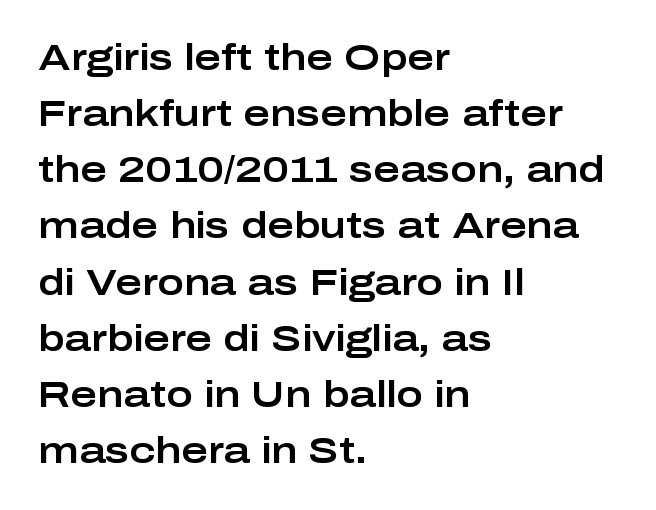
{"serif": "no", "italic": "no", "width": "wide", "stroke_contrast": "low", "x_height": "medium", "monospaced": "no", "underline": "no", "align": "left", "line_spacing": "normal", "line_spacing_ratio": 1.56, "letter_spacing": "normal", "letter_spacing_em": 0.0, "glyph_px": 36}
